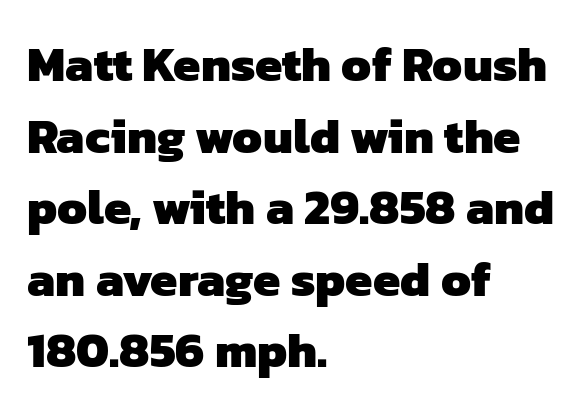
Q: Is the text bold? A: Yes.
Q: Is the typeface a serif or a sans-serif typeface? A: Sans-serif.
Q: Is the text underlined? A: No.
Q: How is the paragraph aligned? A: Left-aligned.
Q: Is the spacing between letters normal or unusually wide? A: Normal.
Q: Is the spacing between lines tight, normal or loose? A: Normal.
Q: Width (condensed, normal, or wide)? A: Normal.
Q: Stroke contrast? A: Low.
Q: x-height? A: Medium.
Q: Monospaced? A: No.
